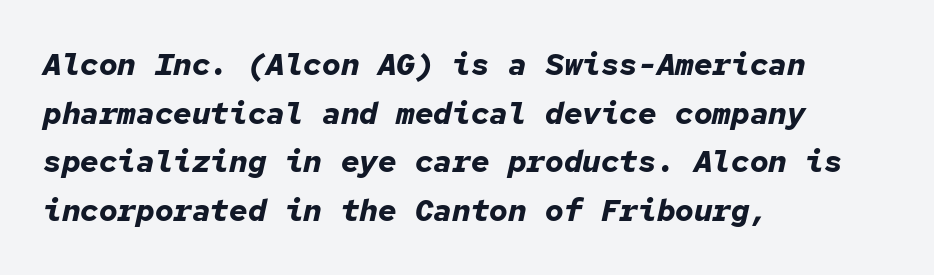
Style check: oblique. Descenders are the only things crossing below the line. Words appear dense and cohesive because spacing is normal. Reading down the block, your eye returns to a fixed left position each line. Whoever set this chose a conventional vertical rhythm.
